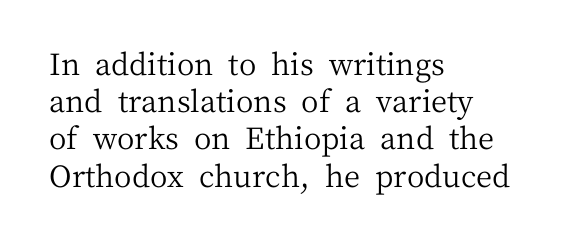
{"serif": "yes", "italic": "no", "bold": "no", "weight": "regular", "width": "normal", "stroke_contrast": "medium", "x_height": "medium", "monospaced": "no", "underline": "no", "align": "left", "line_spacing_ratio": 1.24, "letter_spacing": "normal", "letter_spacing_em": 0.0, "glyph_px": 30}
